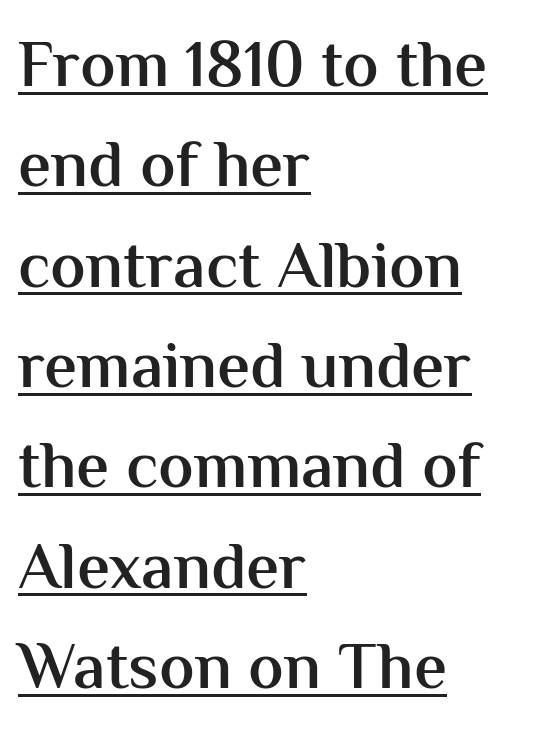
Letter spacing: default. Typeset ragged right — the left edge is the straight one. It's the straight-up-and-down kind of type. Glance below the letters and you will spot a drawn line.
